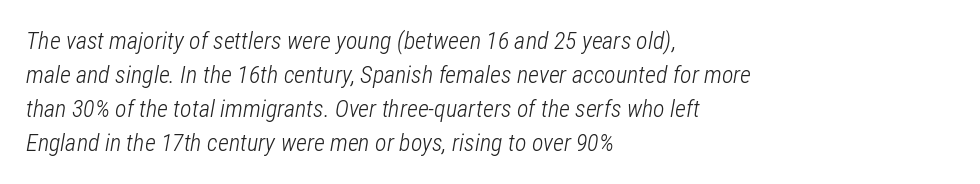
Q: Is the text bold? A: No.
Q: Is the text italic (slanted)? A: Yes, it leans right by about 12 degrees.
Q: Is the text underlined? A: No.
Q: How is the paragraph aligned? A: Left-aligned.
Q: Is the spacing between letters normal or unusually wide? A: Normal.
Q: Is the spacing between lines tight, normal or loose? A: Normal.
